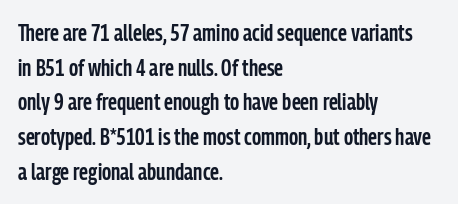
{"italic": "no", "bold": "semi", "underline": "no", "align": "left", "line_spacing": "normal", "line_spacing_ratio": 1.51, "letter_spacing": "normal", "letter_spacing_em": 0.0, "glyph_px": 23}
